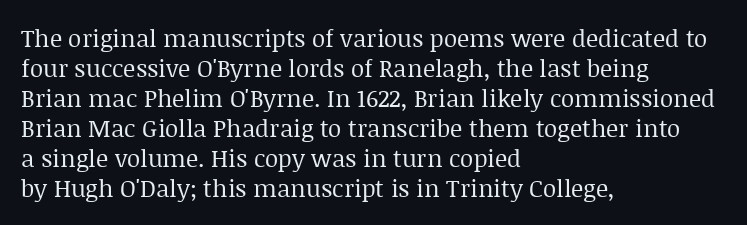
{"italic": "no", "bold": "no", "underline": "no", "align": "left", "line_spacing": "normal", "line_spacing_ratio": 1.25, "letter_spacing": "normal", "letter_spacing_em": 0.0, "glyph_px": 24}
